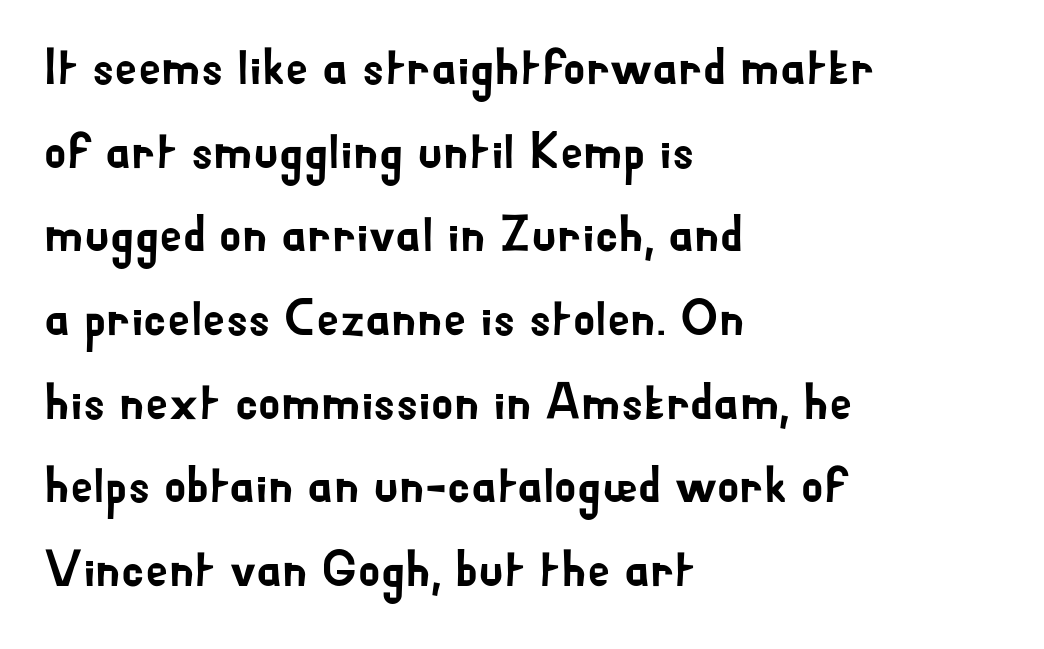
{"serif": "no", "italic": "no", "width": "normal", "stroke_contrast": "low", "x_height": "small", "monospaced": "no", "underline": "no", "align": "left", "line_spacing": "normal", "line_spacing_ratio": 1.64, "letter_spacing": "normal", "letter_spacing_em": 0.0, "glyph_px": 51}
